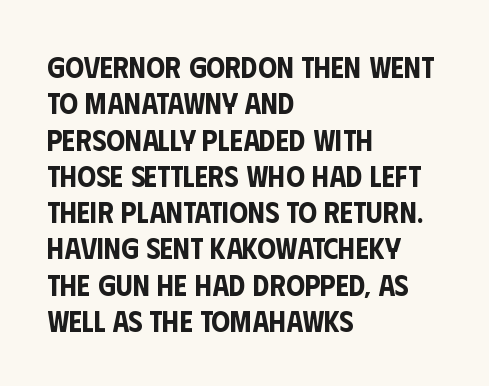
Q: Is the text italic (slanted)? A: No, it is upright.
Q: Is the typeface a serif or a sans-serif typeface? A: Sans-serif.
Q: Is the text underlined? A: No.
Q: How is the paragraph aligned? A: Left-aligned.
Q: Is the spacing between letters normal or unusually wide? A: Normal.
Q: Width (condensed, normal, or wide)? A: Condensed.
Q: Stroke contrast? A: Low.
Q: x-height? A: Large.
Q: Monospaced? A: No.
